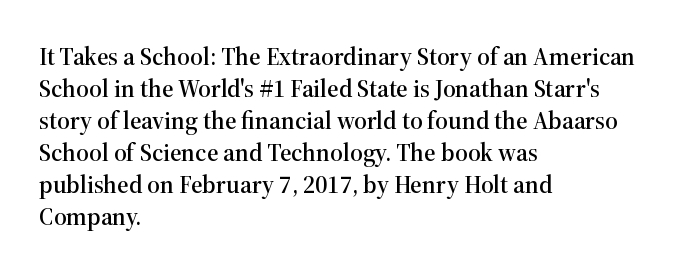
Q: Is the text italic (slanted)? A: No, it is upright.
Q: Is the text underlined? A: No.
Q: How is the paragraph aligned? A: Left-aligned.
Q: Is the spacing between letters normal or unusually wide? A: Normal.
Q: Is the spacing between lines tight, normal or loose? A: Normal.
